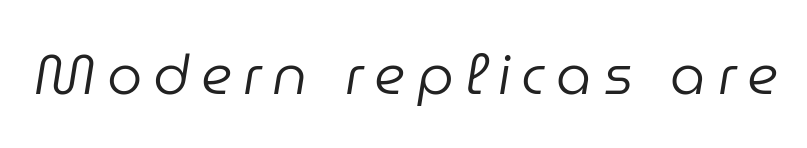
The image shows 56 px regular-weight type, italic (leaning right); set unusually wide letter spacing (+0.2 em), not underlined; low stroke contrast and a medium x-height.
